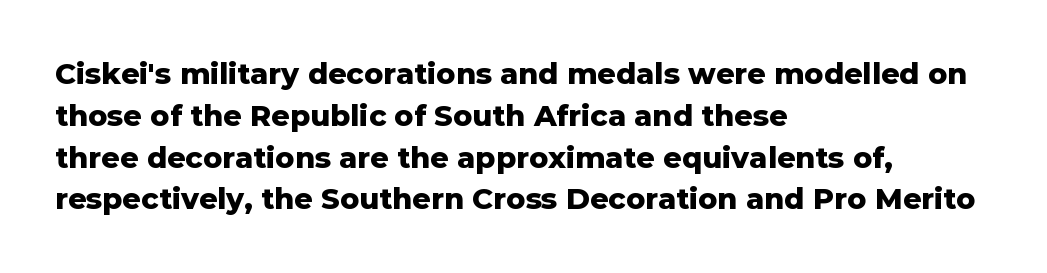
{"serif": "no", "italic": "no", "bold": "yes", "weight": "heavy", "width": "normal", "stroke_contrast": "low", "x_height": "medium", "monospaced": "no", "underline": "no", "align": "left", "line_spacing": "normal", "line_spacing_ratio": 1.44, "letter_spacing": "normal", "letter_spacing_em": 0.0, "glyph_px": 29}
